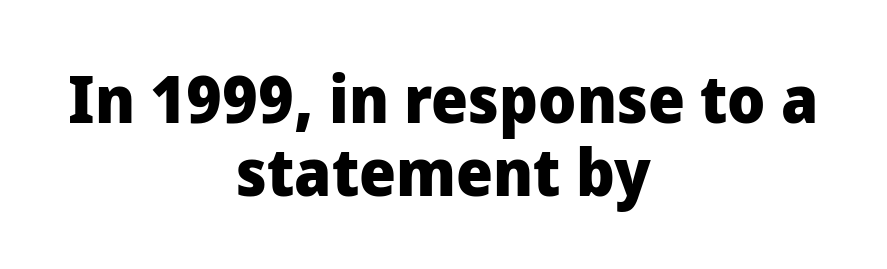
The image shows 65 px heavy sans-serif type, upright; set centered, tight line spacing (1.12x), normal letter spacing, not underlined; low stroke contrast and a medium x-height.
